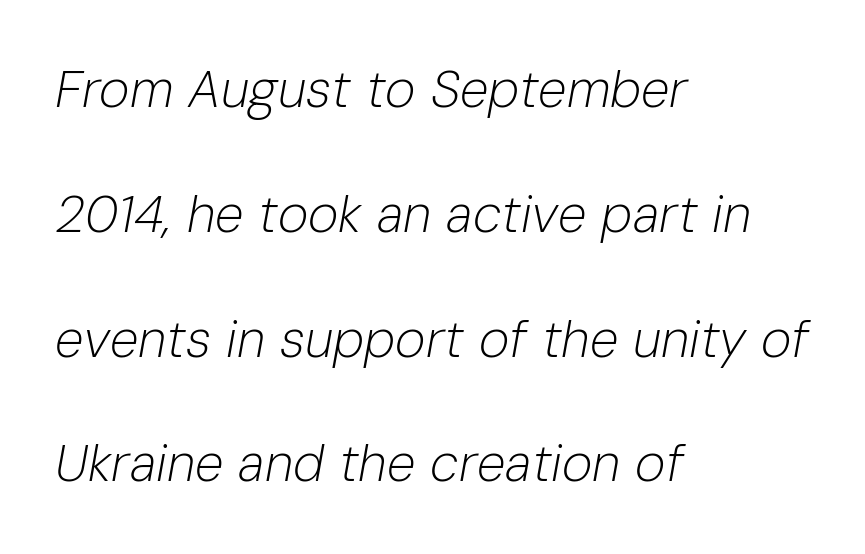
{"italic": "yes", "lean": "right", "slant_degrees": 10, "bold": "no", "weight": "light", "width": "normal", "stroke_contrast": "low", "x_height": "medium", "monospaced": "no", "underline": "no", "align": "left", "line_spacing": "loose", "line_spacing_ratio": 2.4, "letter_spacing": "normal", "letter_spacing_em": 0.0, "glyph_px": 52}
